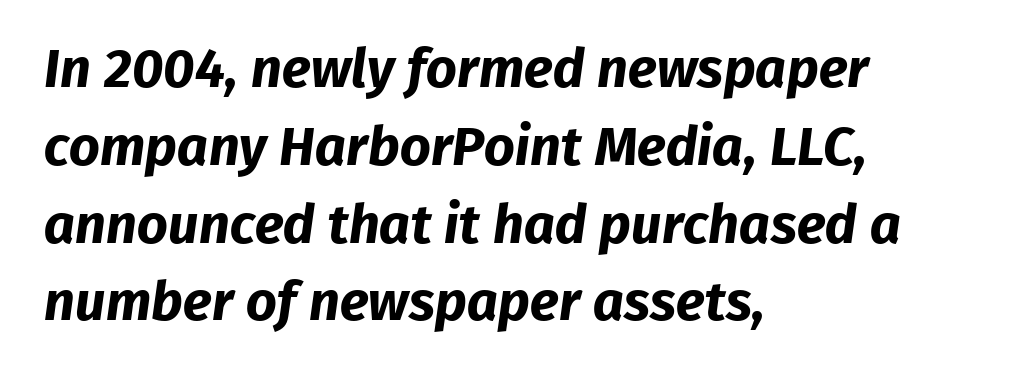
The rendering uses natural spacing where letterforms have individual widths. Stroke thickness is high; the sample reads as a true bold. Standard letterfit; no display-style spreading of the glyphs. The passage shown stacks its lines at a standard gap. Alignment: flush left.
